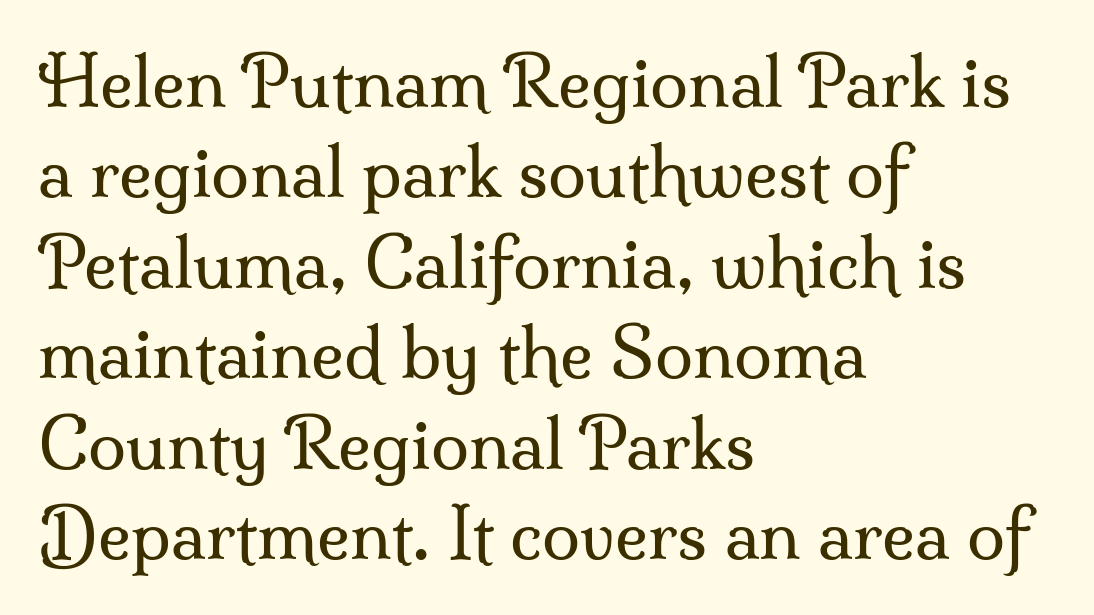
No extra ink here — the face is not bold. Inter-character spacing is left at the font's built-in metrics. Every character sits straight up, as roman type does. The passage shown is typed in a proportional face where columns would drift. The compositor pushed each line to the left boundary.
